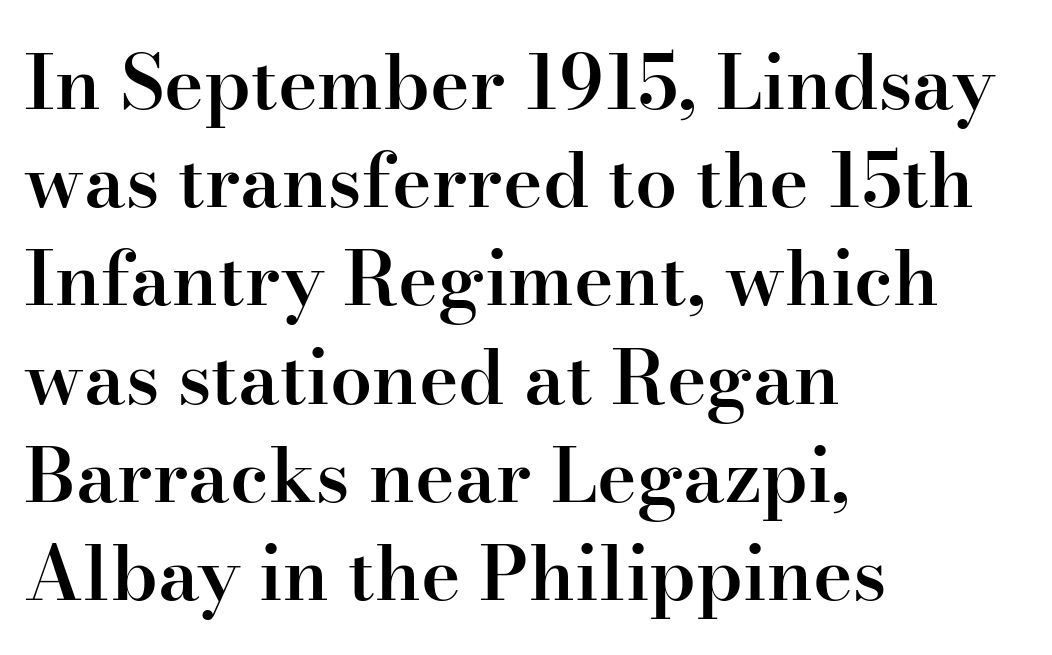
The image shows 75 px semibold serif type, upright; set left-aligned, normal line spacing (1.31x), normal letter spacing, not underlined; high stroke contrast and a small x-height.
